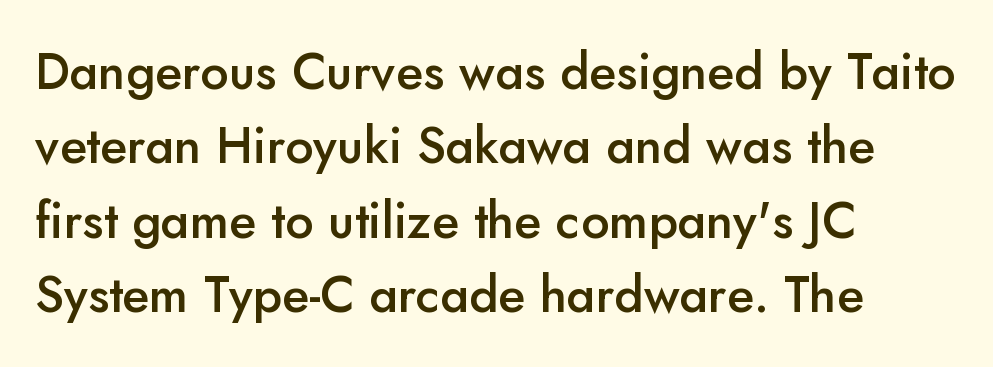
Q: Is the text bold? A: Semi-bold.
Q: Is the text italic (slanted)? A: No, it is upright.
Q: Is the typeface a serif or a sans-serif typeface? A: Sans-serif.
Q: Is the text underlined? A: No.
Q: How is the paragraph aligned? A: Left-aligned.
Q: Is the spacing between letters normal or unusually wide? A: Normal.
Q: Is the spacing between lines tight, normal or loose? A: Normal.
Q: Width (condensed, normal, or wide)? A: Normal.
Q: Stroke contrast? A: Low.
Q: x-height? A: Small.
Q: Monospaced? A: No.
